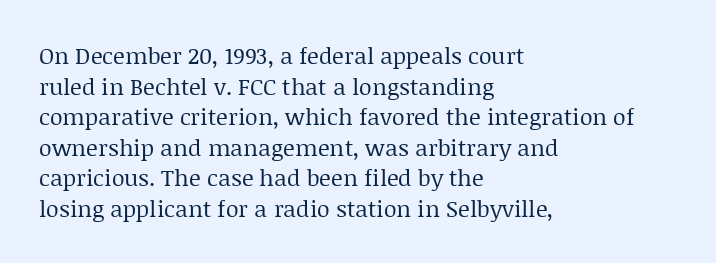
{"italic": "no", "bold": "no", "underline": "no", "align": "left", "line_spacing": "normal", "line_spacing_ratio": 1.33, "letter_spacing": "normal", "letter_spacing_em": 0.0, "glyph_px": 23}
